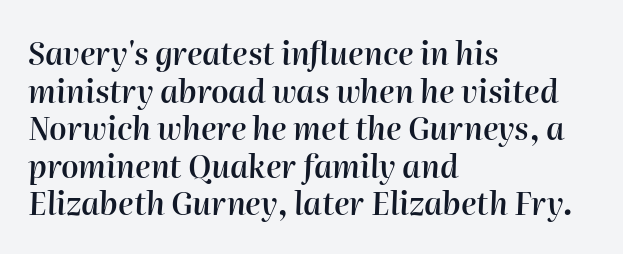
Summary of weight: moderately heavy, a semibold. This sample has the flowing, uneven cadence of proportional lettering. All the whitespace from short lines collects on the right. The words here are not underlined.
